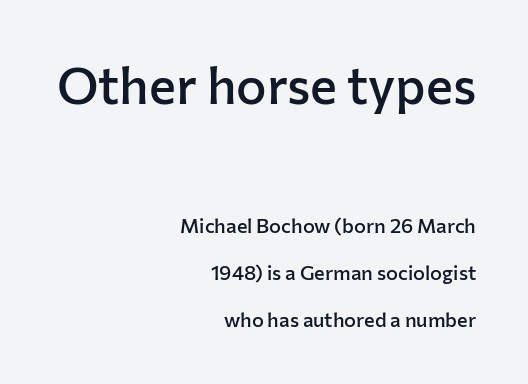
The typesetter chose a ragged-left arrangement here. Looks like regular typesetting: each glyph gets only the width it needs. Leading: increased. Each word holds together tightly as a unit, with standard inter-letter gaps.
